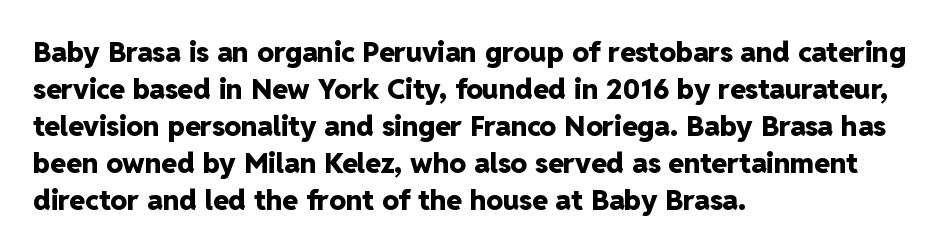
The image shows 28 px heavy sans-serif type, upright; set left-aligned, normal line spacing (1.32x), normal letter spacing, not underlined; low stroke contrast and a medium x-height.
